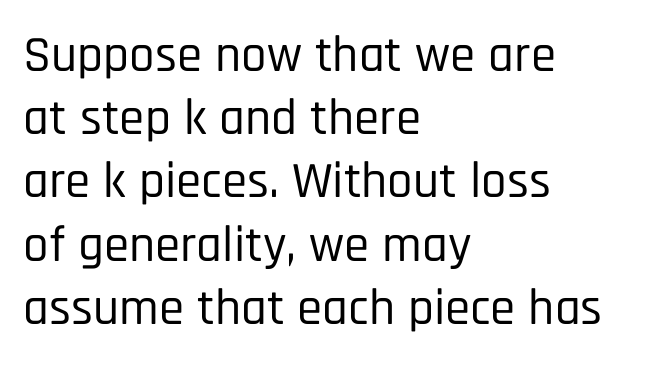
The image shows 51 px condensed sans-serif type, upright; set left-aligned, line spacing 1.24x, normal letter spacing, not underlined; low stroke contrast and a large x-height.
